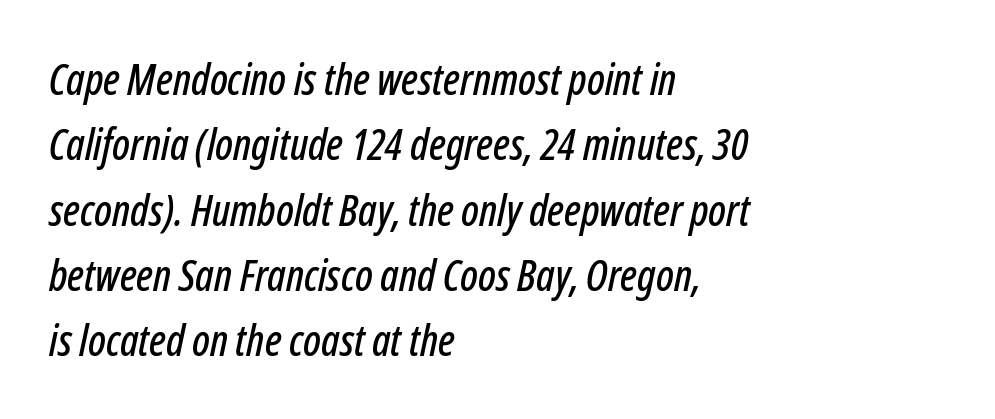
A clean baseline with only descenders dipping below it. This block has exactly the height ordinary leading produces. The lettering tilts uniformly, giving the passage an italic look. Caption: standard tracking, unaltered.
